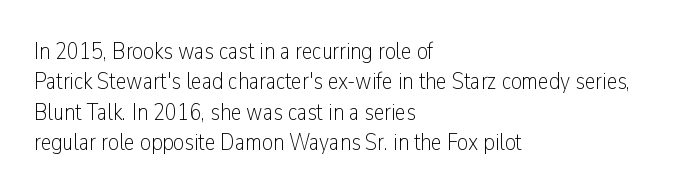
{"italic": "no", "bold": "no", "underline": "no", "align": "left", "line_spacing": "normal", "line_spacing_ratio": 1.27, "letter_spacing": "normal", "letter_spacing_em": 0.0, "glyph_px": 24}
